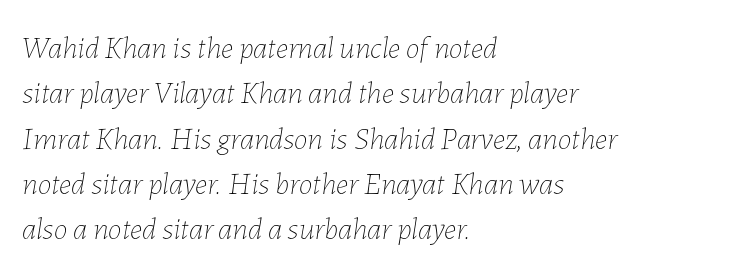
The image shows 31 px thin type, italic (leaning right); set left-aligned, normal line spacing (1.46x), normal letter spacing, not underlined; low stroke contrast and a medium x-height.
